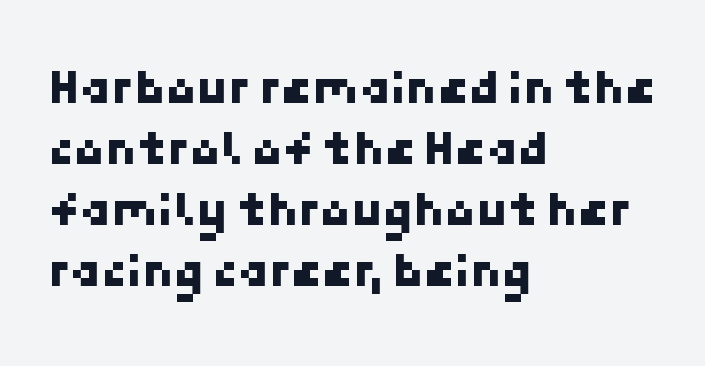
Clear beneath every line of the passage. Nope, no serifs anywhere on these letters. Alignment: flush left. The type is set solid horizontally, with unmodified tracking.
